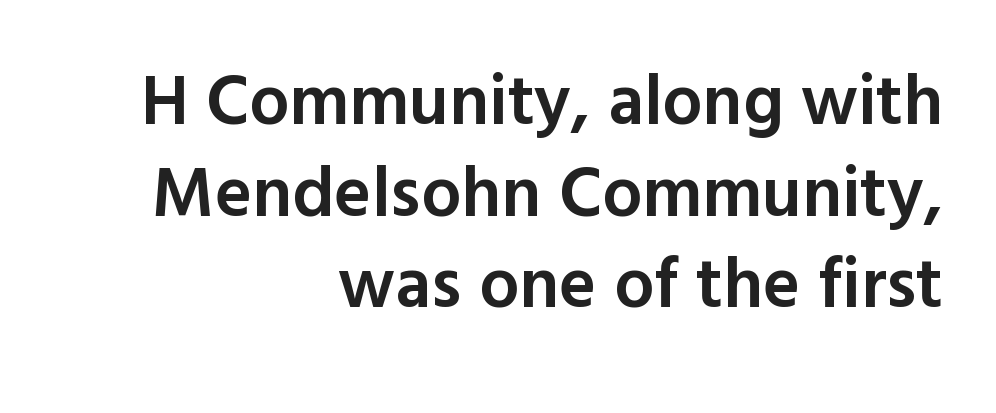
{"serif": "no", "italic": "no", "bold": "semi", "weight": "semibold", "width": "normal", "x_height": "medium", "monospaced": "no", "underline": "no", "align": "right", "line_spacing": "normal", "line_spacing_ratio": 1.29, "letter_spacing": "normal", "letter_spacing_em": 0.0, "glyph_px": 71}
